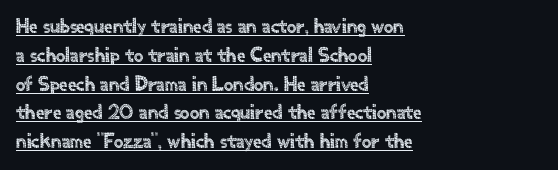
The image shows 21 px text type, upright; set left-aligned, normal line spacing (1.37x), normal letter spacing, underlined.
